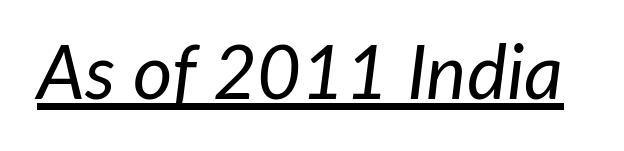
{"italic": "yes", "lean": "right", "slant_degrees": 7, "bold": "no", "weight": "regular", "width": "normal", "stroke_contrast": "low", "x_height": "medium", "monospaced": "no", "underline": "yes", "letter_spacing": "normal", "letter_spacing_em": 0.0, "glyph_px": 76}
